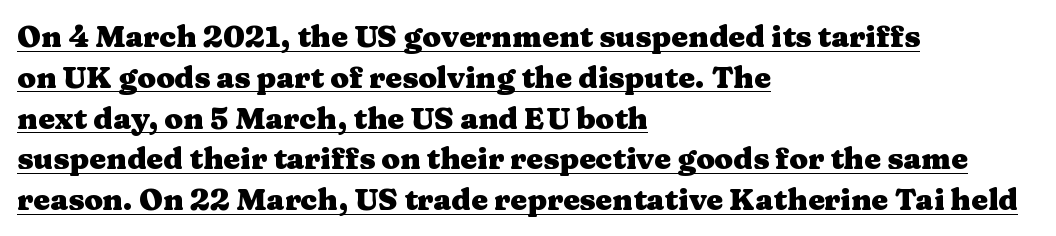
Q: Is the text bold? A: Yes.
Q: Is the text italic (slanted)? A: No, it is upright.
Q: Is the typeface a serif or a sans-serif typeface? A: Serif.
Q: Is the text underlined? A: Yes.
Q: How is the paragraph aligned? A: Left-aligned.
Q: Is the spacing between letters normal or unusually wide? A: Normal.
Q: Is the spacing between lines tight, normal or loose? A: Normal.
Q: Width (condensed, normal, or wide)? A: Wide.
Q: Stroke contrast? A: Medium.
Q: x-height? A: Medium.
Q: Monospaced? A: No.
